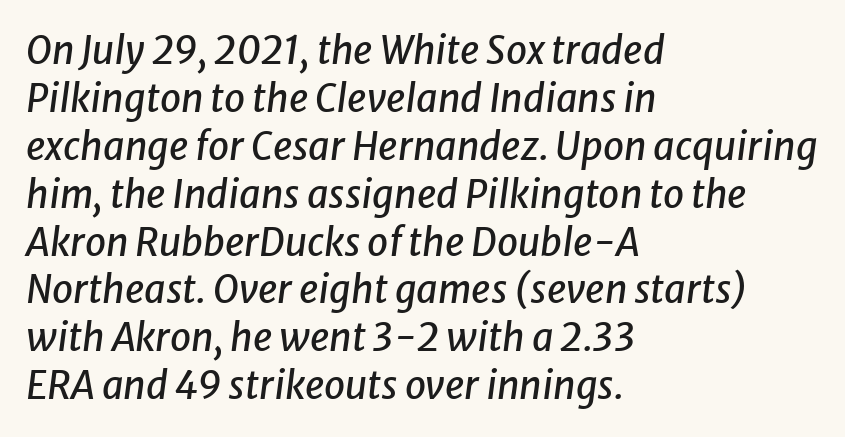
Q: Is the text italic (slanted)? A: Yes, it leans right by about 8 degrees.
Q: Is the text underlined? A: No.
Q: How is the paragraph aligned? A: Left-aligned.
Q: Is the spacing between letters normal or unusually wide? A: Normal.
Q: Is the spacing between lines tight, normal or loose? A: Normal.
Q: Width (condensed, normal, or wide)? A: Normal.
Q: Stroke contrast? A: Low.
Q: x-height? A: Medium.
Q: Monospaced? A: No.
